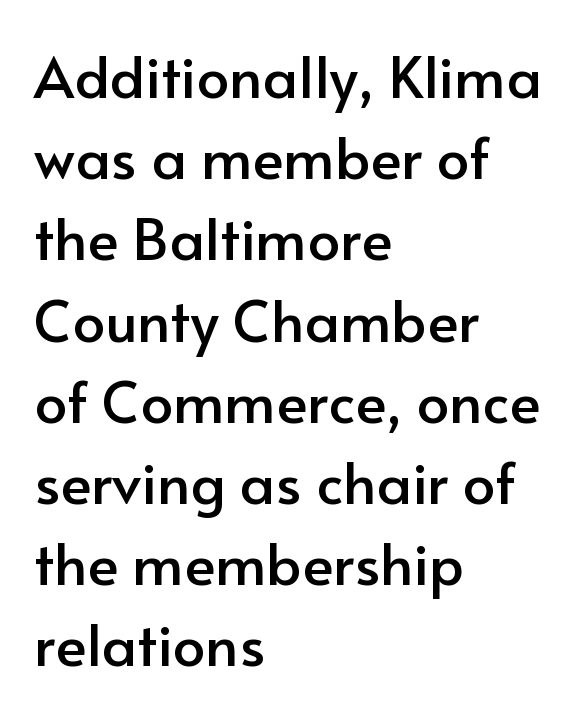
Is there much room between lines? A standard amount, neither cramped nor airy. No word sits above an underline. Do the letters lean? They stand straight. The letters carry no serifs — their stems end cleanly without finishing strokes. What stands out about the letter spacing? Nothing — it is the standard amount.
